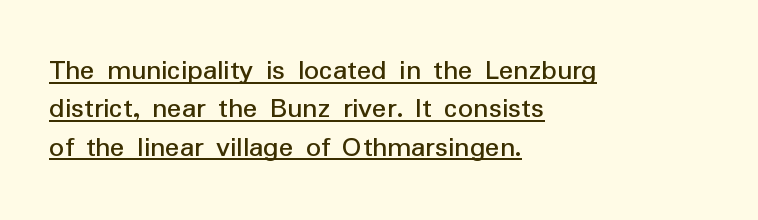
{"serif": "no", "italic": "no", "width": "normal", "stroke_contrast": "low", "x_height": "medium", "monospaced": "no", "underline": "yes", "align": "left", "line_spacing": "normal", "line_spacing_ratio": 1.28, "letter_spacing": "normal", "letter_spacing_em": 0.0, "glyph_px": 30}
